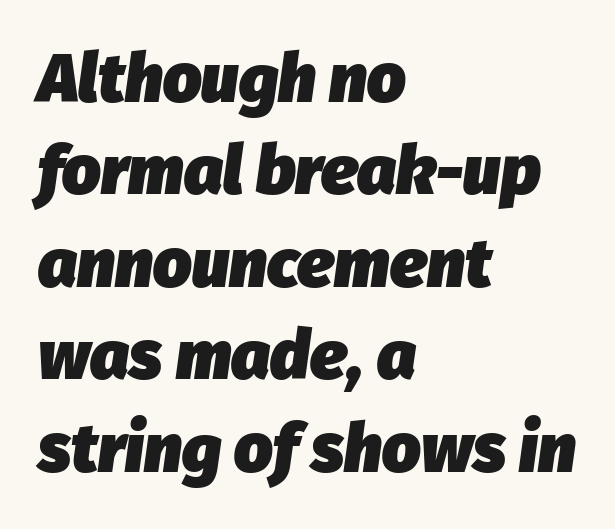
The image shows 68 px heavy type, italic (leaning right); set left-aligned, normal line spacing (1.36x), normal letter spacing, not underlined; low stroke contrast and a medium x-height.
